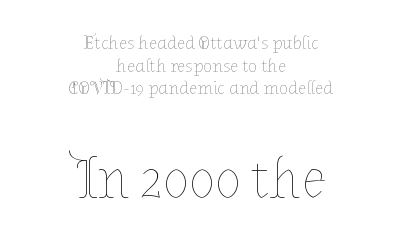
Q: Is the text bold? A: No.
Q: Is the text italic (slanted)? A: No, it is upright.
Q: Is the text underlined? A: No.
Q: How is the paragraph aligned? A: Centered.
Q: Is the spacing between letters normal or unusually wide? A: Normal.
Q: Which block of text is set in a larger size, the first (top) or the second (bottom)? A: The second (bottom) one.
Q: Width (condensed, normal, or wide)? A: Normal.
Q: Stroke contrast? A: Low.
Q: x-height? A: Medium.
Q: Monospaced? A: No.
